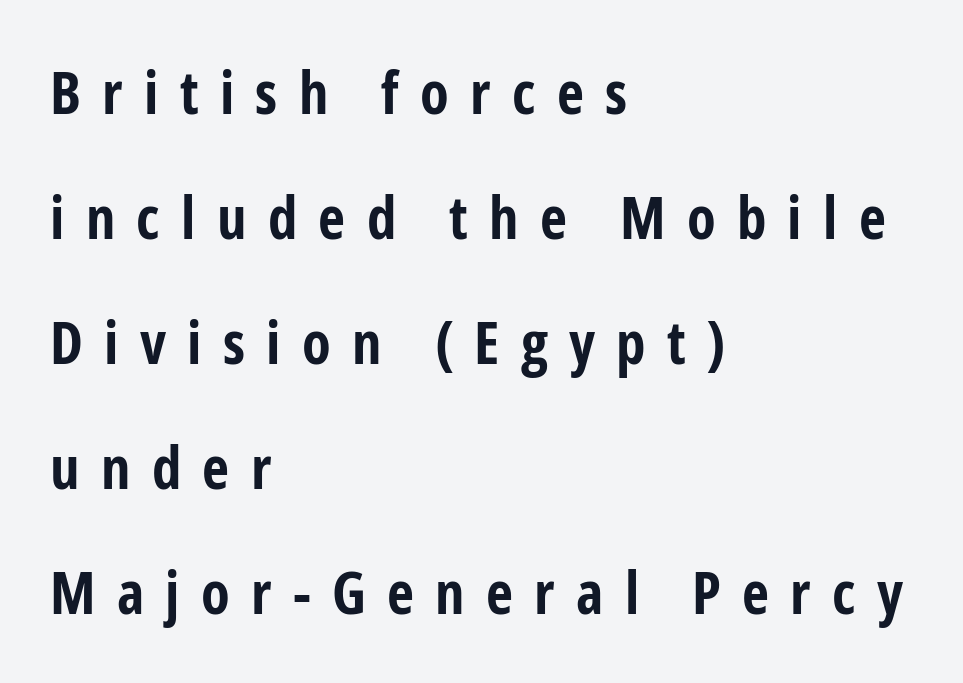
{"serif": "no", "italic": "no", "bold": "yes", "weight": "bold", "width": "condensed", "stroke_contrast": "low", "x_height": "medium", "monospaced": "no", "underline": "no", "align": "left", "line_spacing": "loose", "line_spacing_ratio": 2.12, "letter_spacing": "wide", "letter_spacing_em": 0.36, "glyph_px": 59}
